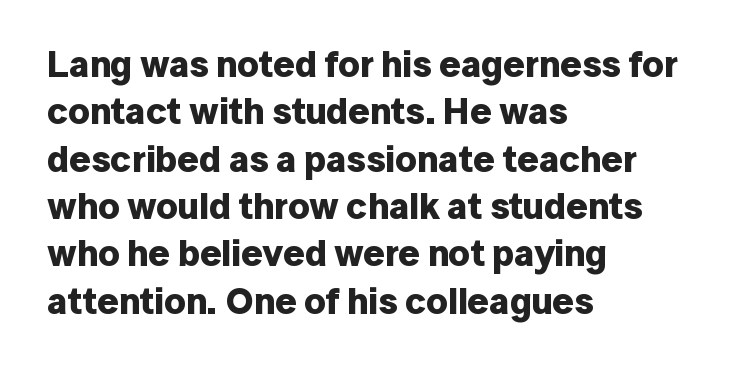
{"serif": "no", "italic": "no", "bold": "yes", "weight": "bold", "width": "normal", "stroke_contrast": "low", "x_height": "medium", "monospaced": "no", "underline": "no", "align": "left", "line_spacing": "normal", "line_spacing_ratio": 1.28, "letter_spacing": "normal", "letter_spacing_em": 0.0, "glyph_px": 37}
